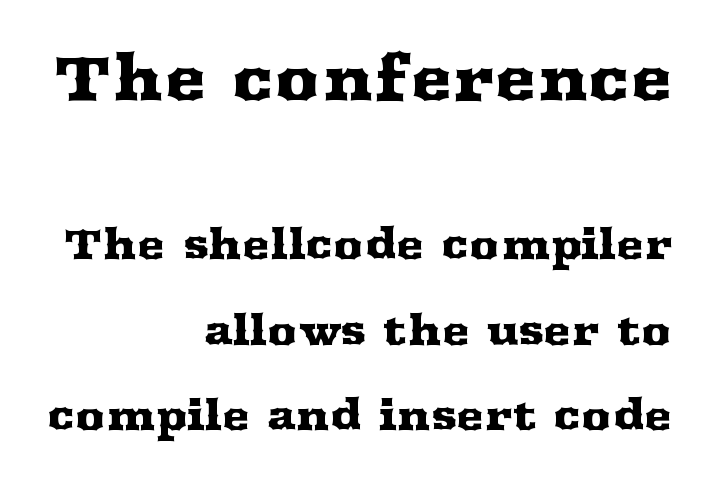
Q: Is the text italic (slanted)? A: No, it is upright.
Q: Is the typeface a serif or a sans-serif typeface? A: Serif.
Q: Is the text underlined? A: No.
Q: How is the paragraph aligned? A: Right-aligned.
Q: Is the spacing between letters normal or unusually wide? A: Normal.
Q: Is the spacing between lines tight, normal or loose? A: Loose.
Q: Which block of text is set in a larger size, the first (top) or the second (bottom)? A: The first (top) one.
Q: Width (condensed, normal, or wide)? A: Wide.
Q: Stroke contrast? A: Medium.
Q: x-height? A: Medium.
Q: Monospaced? A: No.
